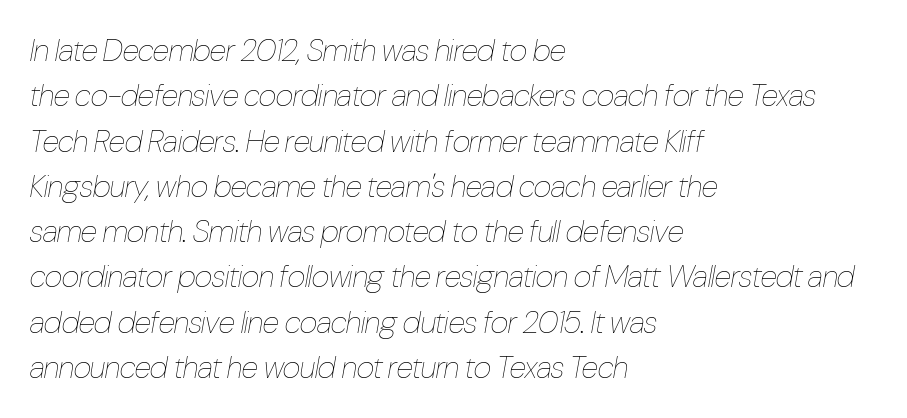
{"italic": "yes", "lean": "right", "slant_degrees": 10, "bold": "no", "weight": "thin", "width": "condensed", "stroke_contrast": "low", "x_height": "medium", "monospaced": "no", "underline": "no", "align": "left", "line_spacing": "normal", "line_spacing_ratio": 1.46, "letter_spacing": "normal", "letter_spacing_em": 0.0, "glyph_px": 31}
